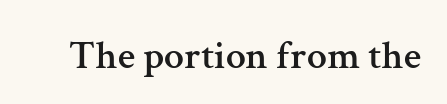
Q: Is the text italic (slanted)? A: No, it is upright.
Q: Is the typeface a serif or a sans-serif typeface? A: Serif.
Q: Is the text underlined? A: No.
Q: Is the spacing between letters normal or unusually wide? A: Normal.
Q: Width (condensed, normal, or wide)? A: Normal.
Q: Stroke contrast? A: Medium.
Q: x-height? A: Medium.
Q: Monospaced? A: No.
